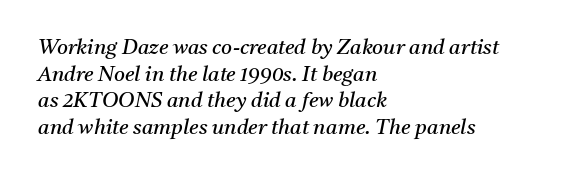
The image shows 21 px text type, italic (leaning right); set left-aligned, normal line spacing (1.27x), normal letter spacing, not underlined.
